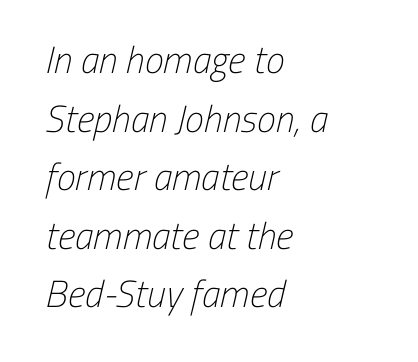
Q: Is the text bold? A: No.
Q: Is the typeface a serif or a sans-serif typeface? A: Sans-serif.
Q: Is the text underlined? A: No.
Q: How is the paragraph aligned? A: Left-aligned.
Q: Is the spacing between letters normal or unusually wide? A: Normal.
Q: Is the spacing between lines tight, normal or loose? A: Normal.
Q: Width (condensed, normal, or wide)? A: Condensed.
Q: Stroke contrast? A: Low.
Q: x-height? A: Medium.
Q: Monospaced? A: No.
